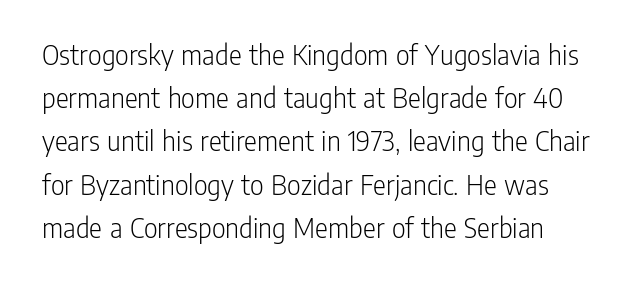
Q: Is the text bold? A: No.
Q: Is the text italic (slanted)? A: No, it is upright.
Q: Is the typeface a serif or a sans-serif typeface? A: Sans-serif.
Q: Is the text underlined? A: No.
Q: Is the spacing between letters normal or unusually wide? A: Normal.
Q: Is the spacing between lines tight, normal or loose? A: Normal.
Q: Width (condensed, normal, or wide)? A: Condensed.
Q: Stroke contrast? A: Low.
Q: x-height? A: Medium.
Q: Monospaced? A: No.
